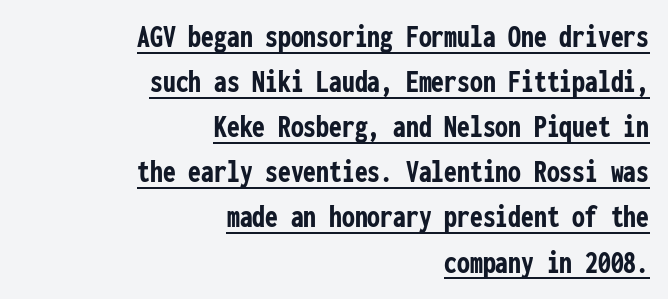
Q: Is the text bold? A: Yes.
Q: Is the text italic (slanted)? A: No, it is upright.
Q: Is the typeface a serif or a sans-serif typeface? A: Sans-serif.
Q: Is the text underlined? A: Yes.
Q: How is the paragraph aligned? A: Right-aligned.
Q: Is the spacing between letters normal or unusually wide? A: Normal.
Q: Is the spacing between lines tight, normal or loose? A: Normal.
Q: Width (condensed, normal, or wide)? A: Condensed.
Q: Stroke contrast? A: Low.
Q: x-height? A: Medium.
Q: Monospaced? A: Yes.
